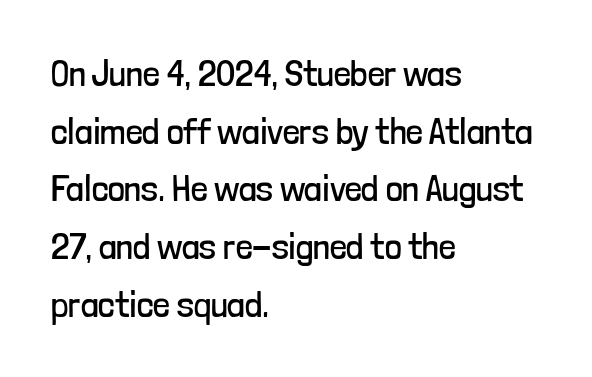
The image shows 37 px regular-weight, condensed sans-serif type, upright; set left-aligned, normal line spacing (1.56x), normal letter spacing, not underlined; low stroke contrast and a medium x-height.
